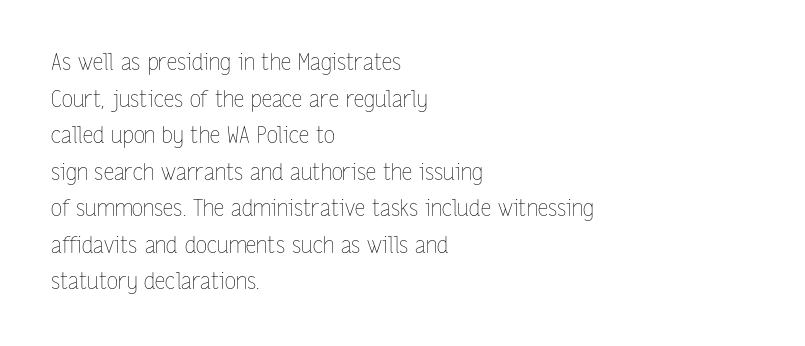
Notice how descenders clear the ascenders below comfortably — that's standard leading. Heft: none added — not bold. Posture: upright roman. The tracking reads as untouched default to a designer's eye. If you drew a ruler down the left edge, every line would touch it.
